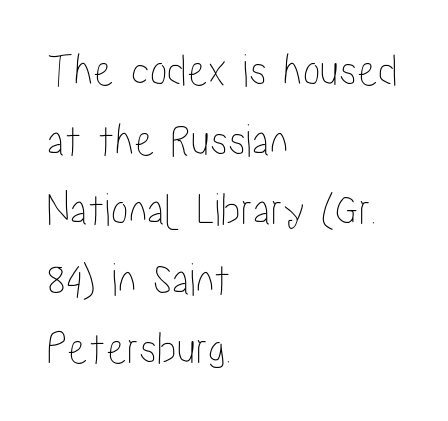
The image shows 47 px condensed type, upright; set left-aligned, normal line spacing (1.48x), normal letter spacing, not underlined; low stroke contrast and a medium x-height.
